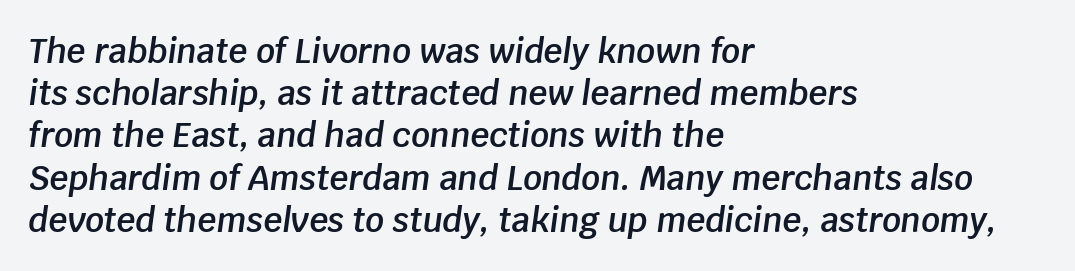
Q: Is the text bold? A: Semi-bold.
Q: Is the text italic (slanted)? A: Yes, it leans right by about 8 degrees.
Q: Is the text underlined? A: No.
Q: How is the paragraph aligned? A: Left-aligned.
Q: Is the spacing between letters normal or unusually wide? A: Normal.
Q: Is the spacing between lines tight, normal or loose? A: Normal.
Q: Width (condensed, normal, or wide)? A: Normal.
Q: Stroke contrast? A: Low.
Q: x-height? A: Large.
Q: Monospaced? A: No.
